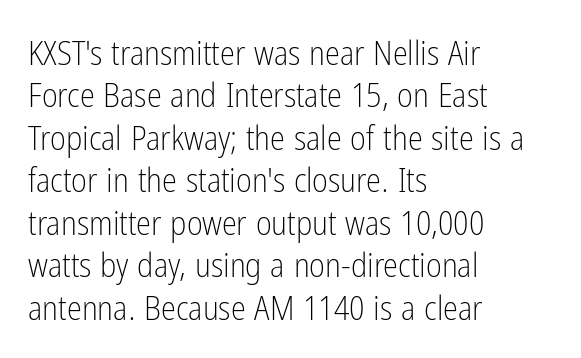
Q: Is the text bold? A: No.
Q: Is the text italic (slanted)? A: No, it is upright.
Q: Is the typeface a serif or a sans-serif typeface? A: Sans-serif.
Q: Is the text underlined? A: No.
Q: How is the paragraph aligned? A: Left-aligned.
Q: Is the spacing between letters normal or unusually wide? A: Normal.
Q: Is the spacing between lines tight, normal or loose? A: Normal.
Q: Width (condensed, normal, or wide)? A: Condensed.
Q: Stroke contrast? A: Low.
Q: x-height? A: Medium.
Q: Monospaced? A: No.
